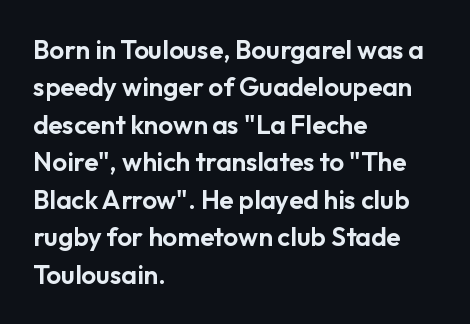
A typesetter would call this zero additional tracking. The string is rendered with underlining switched off. Reading down the block, your eye returns to a fixed left position each line. The lines sit at an ordinary, default distance from one another.
